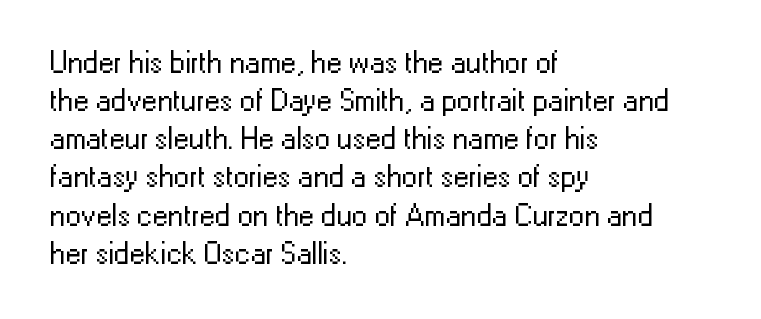
The image shows 31 px regular-weight sans-serif type, upright; set left-aligned, line spacing 1.23x, normal letter spacing, not underlined; low stroke contrast and a medium x-height.
